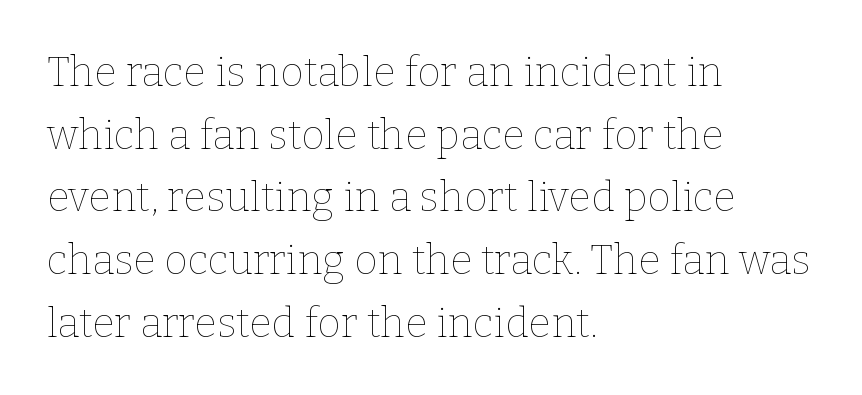
The passage shown is typed in a proportional face where columns would drift. The rendering anchors every line to the left-hand side. Unlike italic type, these characters show no tilt at all. The strip under each line holds only bare page. Students, note that the glyphs here touch the page at normal intervals.
